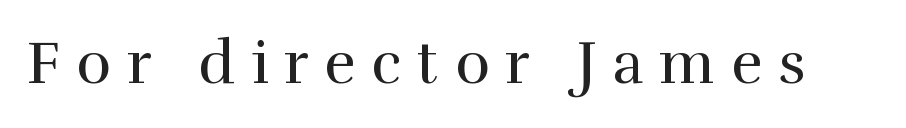
The image shows 59 px regular-weight serif type, upright; set unusually wide letter spacing (+0.27 em), not underlined; a medium x-height.
